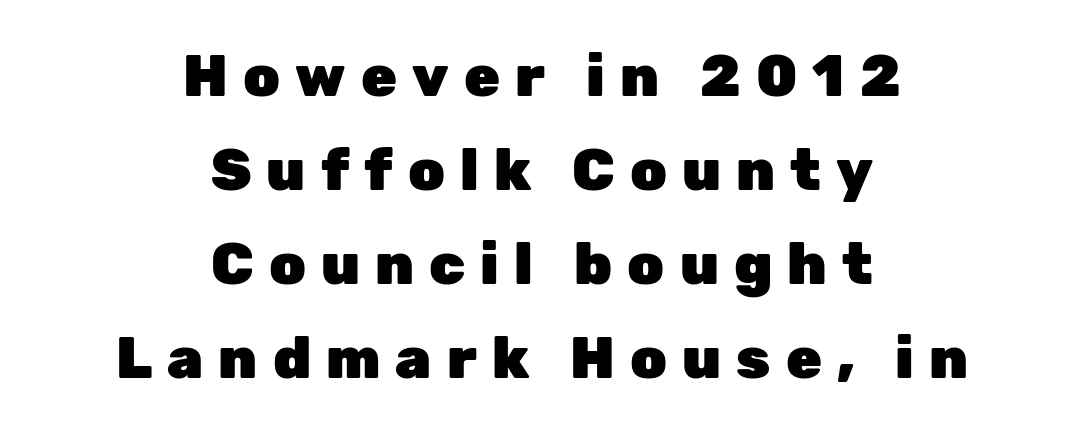
The image shows 58 px heavy sans-serif type, upright; set centered, normal line spacing (1.62x), unusually wide letter spacing (+0.26 em), not underlined; low stroke contrast and a medium x-height.
